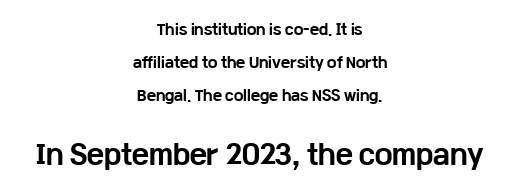
Q: Is the text bold? A: Yes.
Q: Is the text italic (slanted)? A: No, it is upright.
Q: Is the text underlined? A: No.
Q: How is the paragraph aligned? A: Centered.
Q: Is the spacing between letters normal or unusually wide? A: Normal.
Q: Is the spacing between lines tight, normal or loose? A: Loose.
Q: Which block of text is set in a larger size, the first (top) or the second (bottom)? A: The second (bottom) one.
